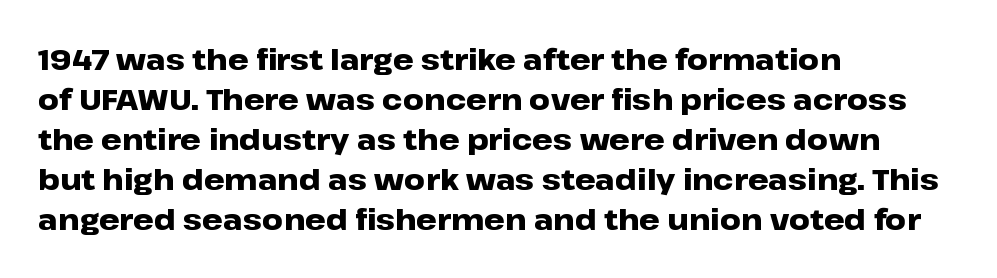
Q: Is the text bold? A: Yes.
Q: Is the text italic (slanted)? A: No, it is upright.
Q: Is the typeface a serif or a sans-serif typeface? A: Sans-serif.
Q: Is the text underlined? A: No.
Q: How is the paragraph aligned? A: Left-aligned.
Q: Is the spacing between letters normal or unusually wide? A: Normal.
Q: Is the spacing between lines tight, normal or loose? A: Normal.
Q: Width (condensed, normal, or wide)? A: Wide.
Q: Stroke contrast? A: Low.
Q: x-height? A: Medium.
Q: Monospaced? A: No.
